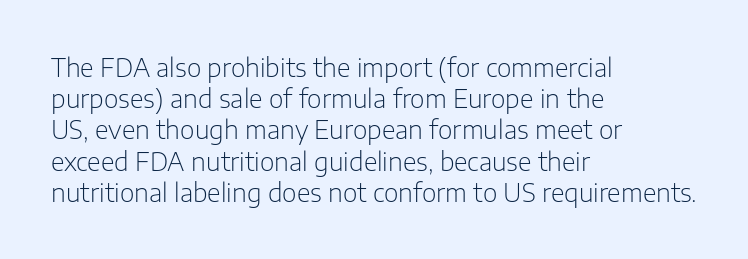
The image shows 25 px text type, upright; set left-aligned, normal line spacing (1.25x), normal letter spacing, not underlined.
